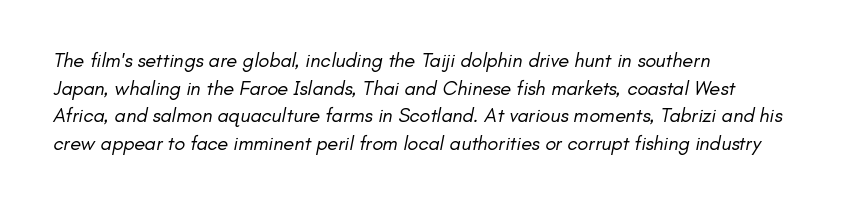
{"bold": "no", "underline": "no", "align": "left", "line_spacing": "normal", "line_spacing_ratio": 1.38, "letter_spacing": "normal", "letter_spacing_em": 0.0, "glyph_px": 20}
